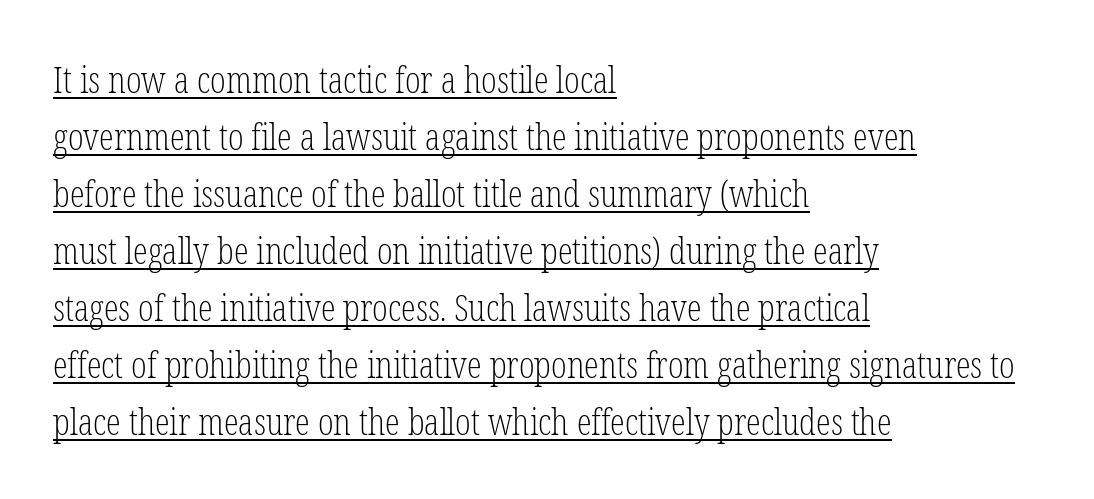
The image shows 37 px light, condensed serif type, upright; set left-aligned, normal line spacing (1.54x), normal letter spacing, underlined; low stroke contrast and a medium x-height.
